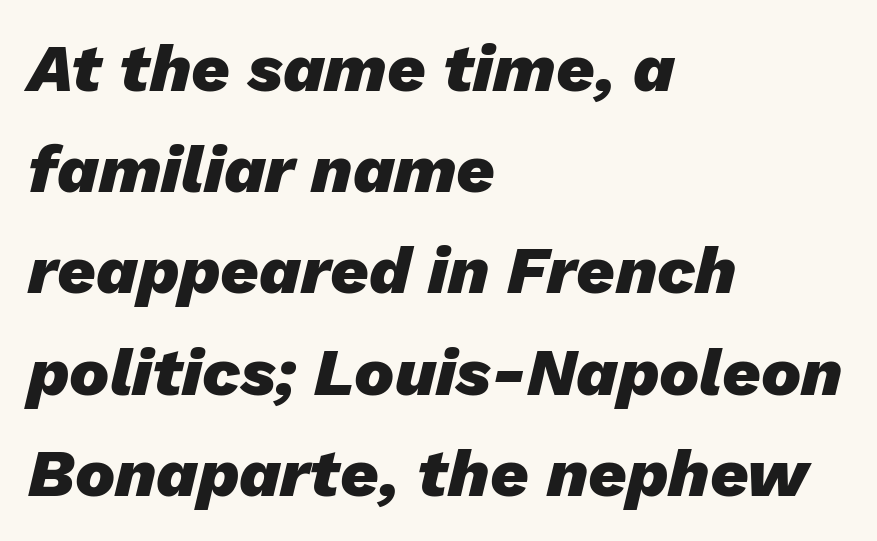
{"italic": "yes", "lean": "right", "slant_degrees": 13, "bold": "yes", "weight": "heavy", "width": "normal", "stroke_contrast": "low", "x_height": "medium", "monospaced": "no", "underline": "no", "align": "left", "line_spacing": "normal", "line_spacing_ratio": 1.51, "letter_spacing": "normal", "letter_spacing_em": 0.0, "glyph_px": 67}
